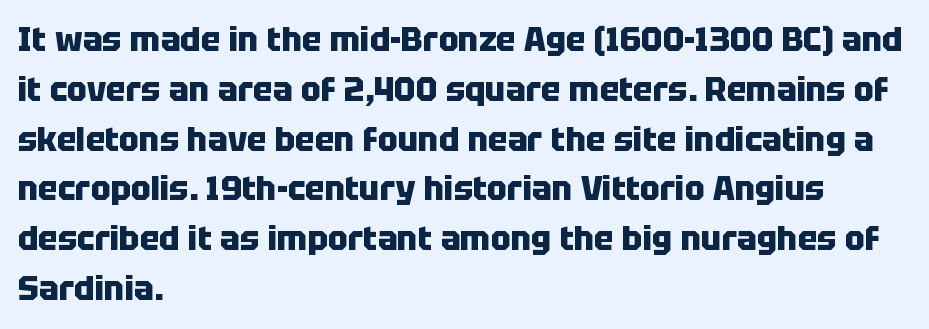
The image shows 33 px heavy sans-serif type, upright; set left-aligned, normal line spacing (1.51x), normal letter spacing, not underlined; low stroke contrast and a large x-height.
